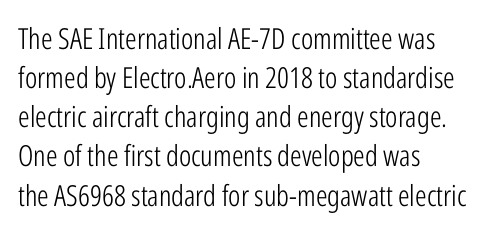
Style check: upright. Vertical stems look standard width or narrower in stroke. Descender tails drop into unmarked territory. This sample uses plain, unmodified letter spacing. The leading is moderate, giving the passage an even texture.
